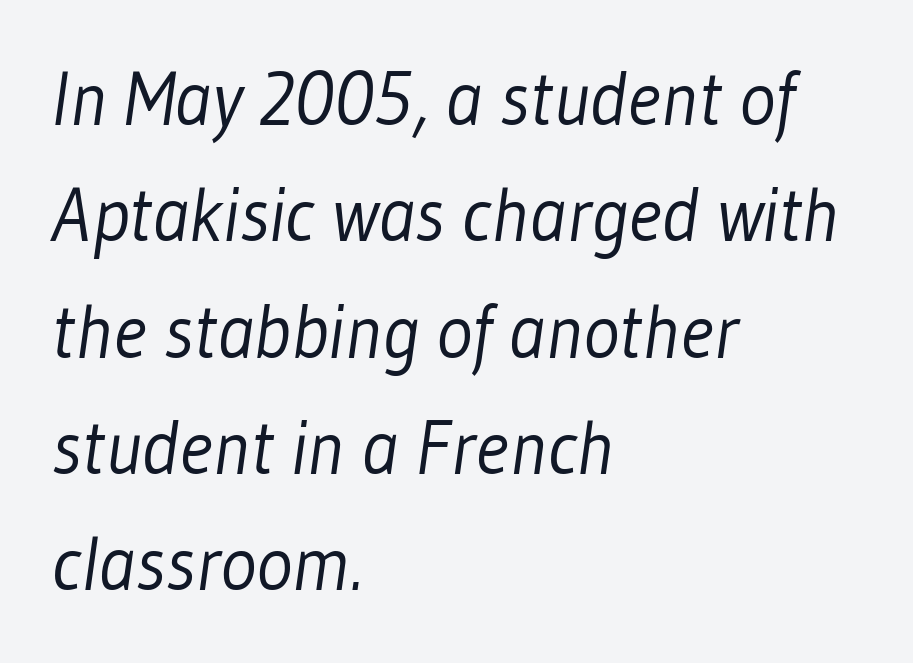
The image shows 76 px light, condensed sans-serif type; set left-aligned, normal line spacing (1.53x), normal letter spacing, not underlined; low stroke contrast and a medium x-height.
